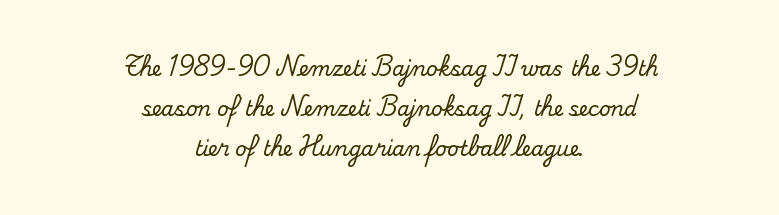
The image shows 20 px text type; set centered, loose line spacing (2.01x), normal letter spacing, not underlined.
